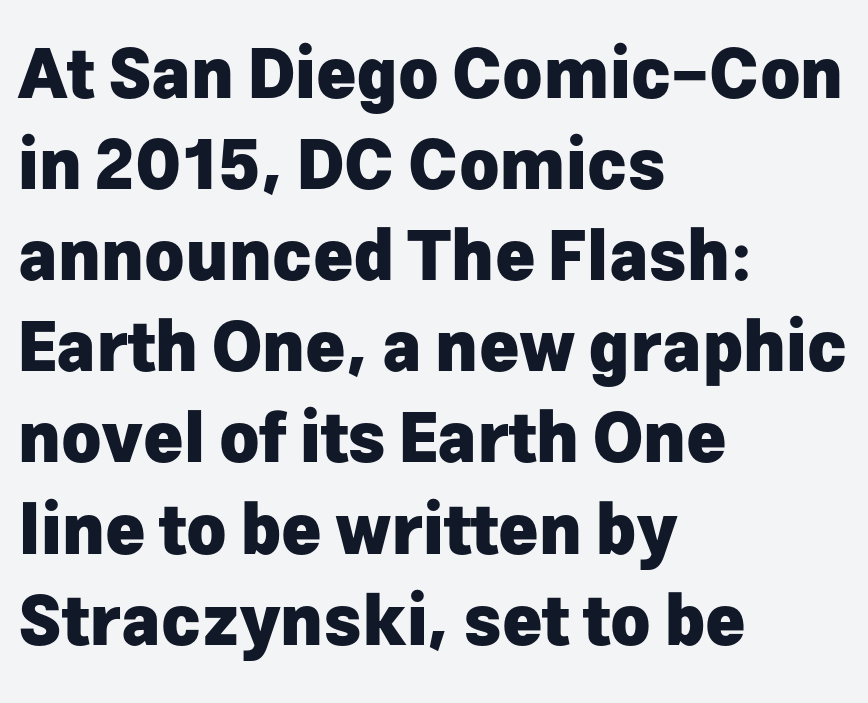
The image shows 68 px heavy sans-serif type, upright; set left-aligned, normal line spacing (1.34x), normal letter spacing, not underlined; low stroke contrast and a medium x-height.
